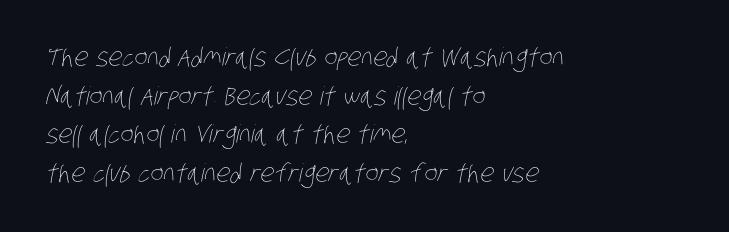
The face looks like a standard text weight, possibly lighter. How are the letters spaced? Ordinarily, with no added tracking. The paragraph has a hard left edge and a soft right edge. The specimen omits any rule beneath the text block's lines. Is there much room between lines? A standard amount, neither cramped nor airy.
